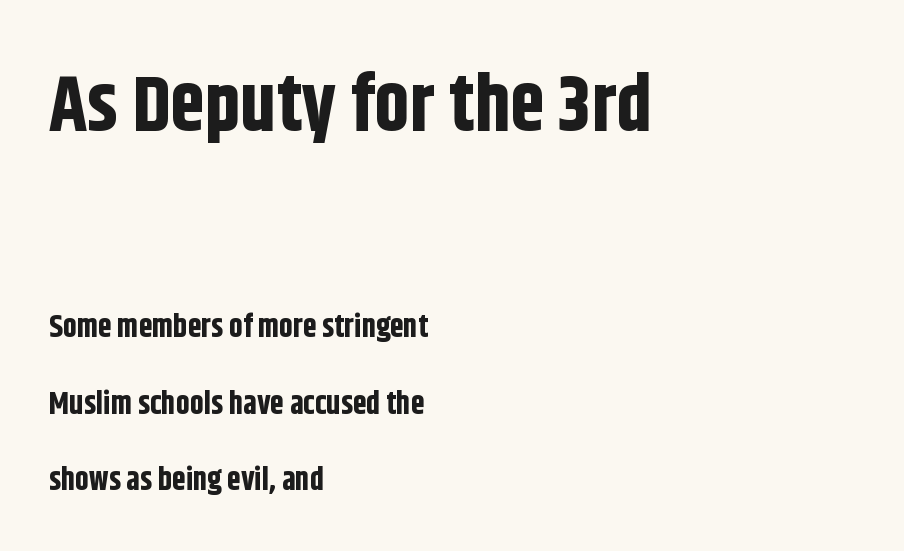
{"serif": "no", "italic": "no", "bold": "yes", "weight": "bold", "width": "condensed", "stroke_contrast": "low", "x_height": "large", "monospaced": "no", "underline": "no", "align": "left", "line_spacing": "loose", "line_spacing_ratio": 2.47, "letter_spacing": "normal", "letter_spacing_em": 0.0, "larger_block": "first", "size_ratio": 2.52, "glyph_px": 78}
